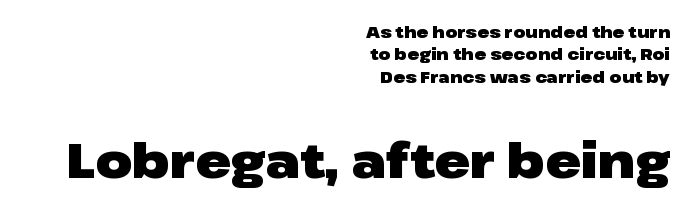
Line spacing here is normal. Note: smaller setting up top, larger setting below. Every row of glyphs terminates at an identical x-position on the right. Ascenders rise straight up at ninety degrees.
